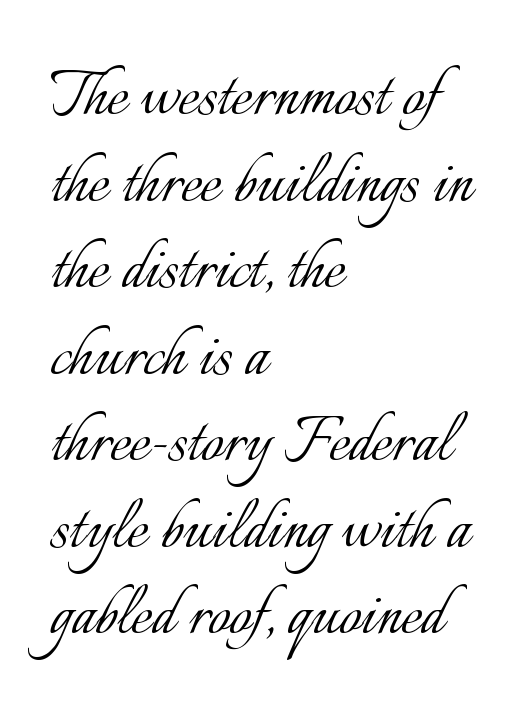
Stroke mass is kept to a normal reading level or below. Underline: absent. These lines are rendered in a variable-pitch font. This sample is left-justified, so line endings fall wherever the words run out.
